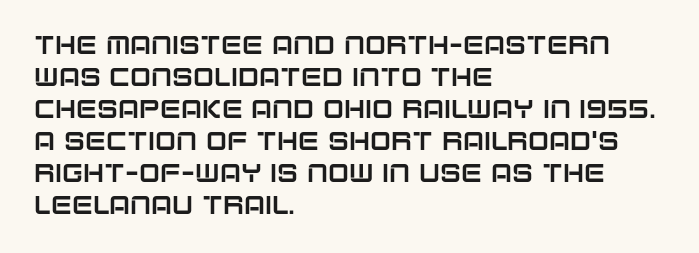
{"italic": "no", "underline": "no", "align": "left", "line_spacing": "normal", "line_spacing_ratio": 1.28, "letter_spacing": "normal", "letter_spacing_em": 0.0, "glyph_px": 25}
